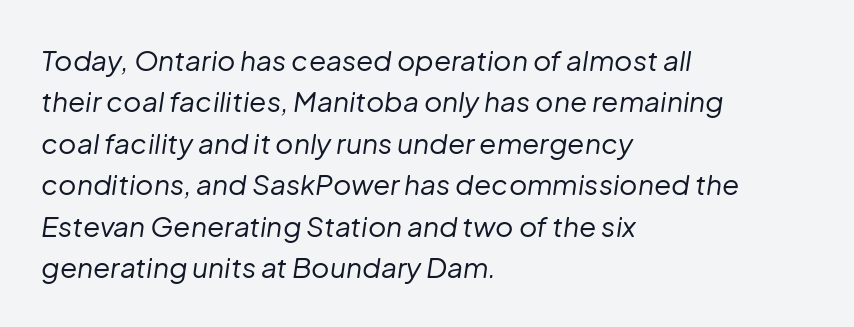
Clear beneath every line of the passage. The typeface has the unassuming heft of standard copy or less. Caption: standard tracking, unaltered. Each new line begins a customary step beneath the previous one. This is oblique type, the kind used for emphasis or titles.
